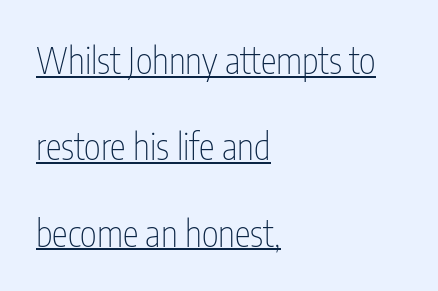
A typesetter would call this proportional, since set widths differ per character. Check the space under the baseline: a stroke is drawn there. Quick note: interline space is abundant. Check where the strokes stop: nothing finishes them off — pure sans. Compared with typical body copy, the letter spacing here is the same.
